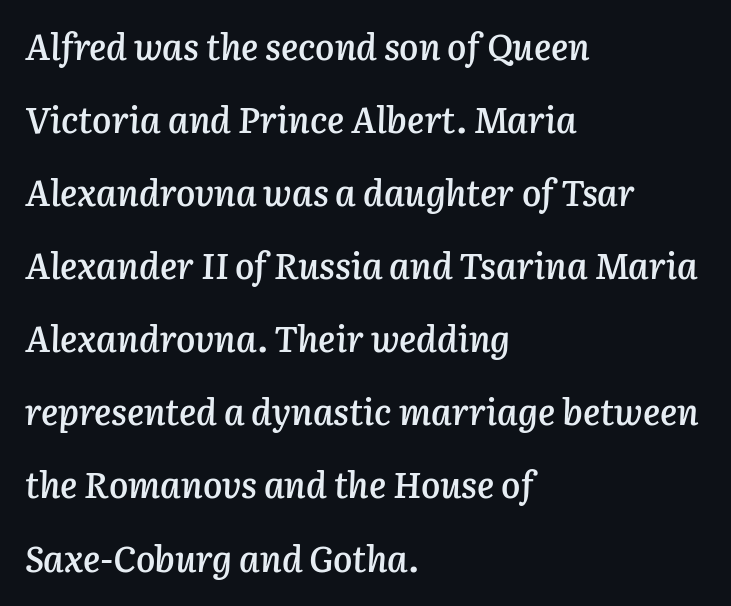
The image shows 36 px semibold type, italic (leaning right); set left-aligned, loose line spacing (2.03x), normal letter spacing, not underlined; low stroke contrast and a medium x-height.
